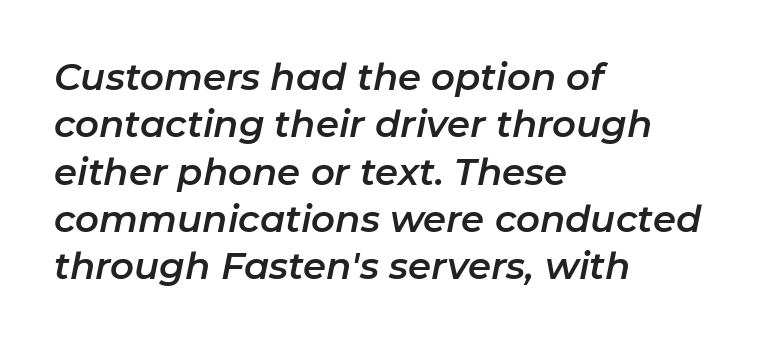
How would I describe the line gaps? Plain and ordinary. Short note: letters normally spaced. All the whitespace from short lines collects on the right. This sample has the flowing, uneven cadence of proportional lettering. Underlining? Definitely not there.
